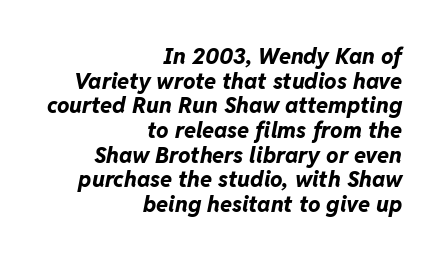
Q: Is the text bold? A: Yes.
Q: Is the text italic (slanted)? A: Yes, it leans right by about 11 degrees.
Q: Is the text underlined? A: No.
Q: How is the paragraph aligned? A: Right-aligned.
Q: Is the spacing between letters normal or unusually wide? A: Normal.
Q: Is the spacing between lines tight, normal or loose? A: Tight.
